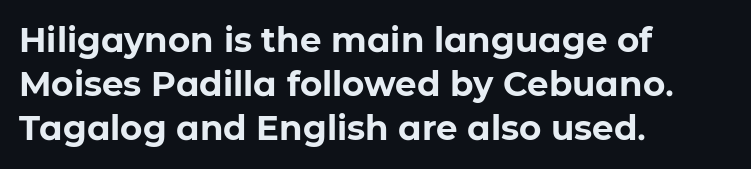
{"serif": "no", "italic": "no", "bold": "yes", "weight": "bold", "width": "normal", "stroke_contrast": "low", "x_height": "medium", "monospaced": "no", "underline": "no", "align": "left", "line_spacing": "normal", "line_spacing_ratio": 1.3, "letter_spacing": "normal", "letter_spacing_em": 0.0, "glyph_px": 34}
